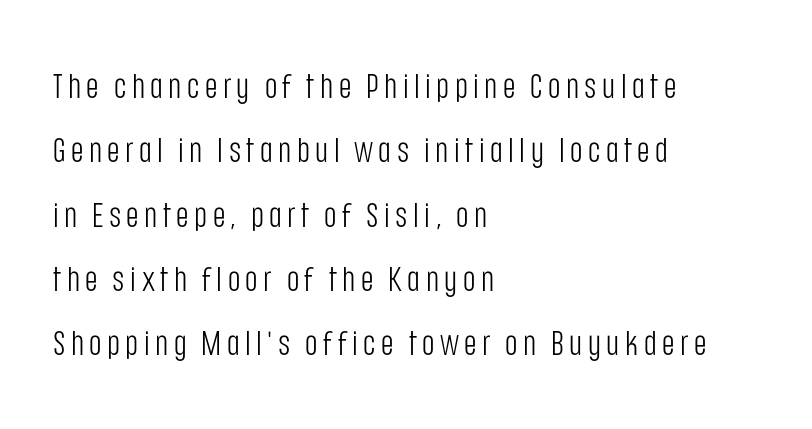
The image shows 34 px light, condensed sans-serif type, upright; set left-aligned, line spacing 1.89x, not underlined; low stroke contrast and a large x-height.
